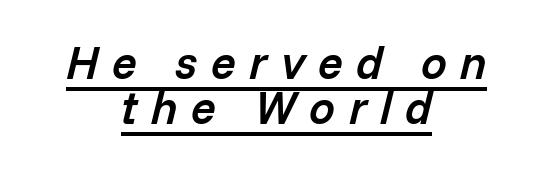
Tightly led — the rows are bunched. A typesetter would call this proportional, since set widths differ per character. Honestly, the underline is the first thing you notice here. Weight: semibold (demi).
